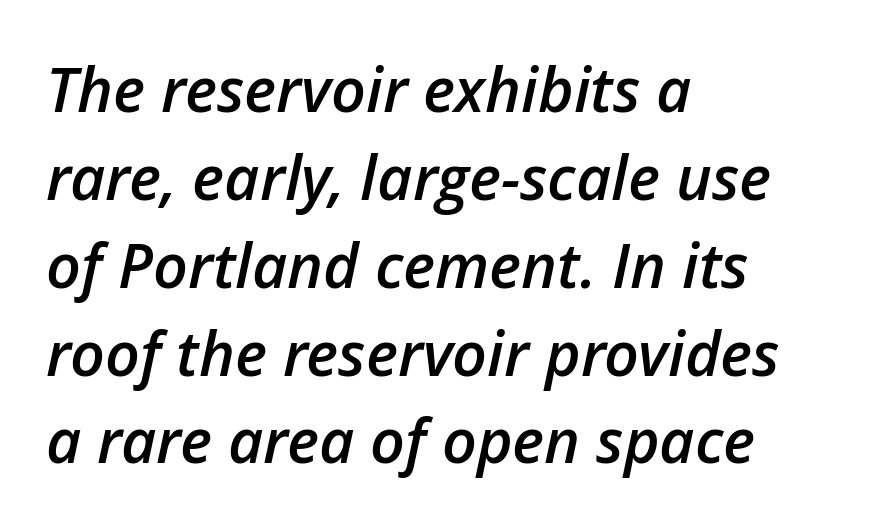
The image shows 61 px semibold type, italic (leaning right); set left-aligned, normal line spacing (1.44x), normal letter spacing, not underlined; low stroke contrast and a medium x-height.
